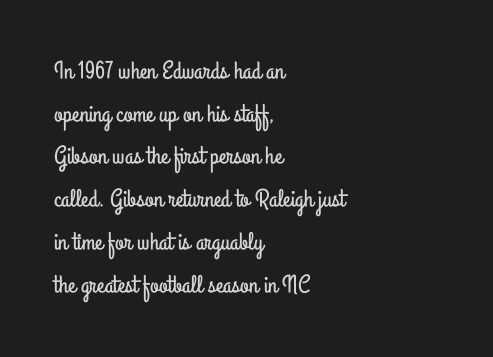
{"italic": "no", "underline": "no", "align": "left", "line_spacing_ratio": 1.71, "letter_spacing": "normal", "letter_spacing_em": 0.0, "glyph_px": 25}
